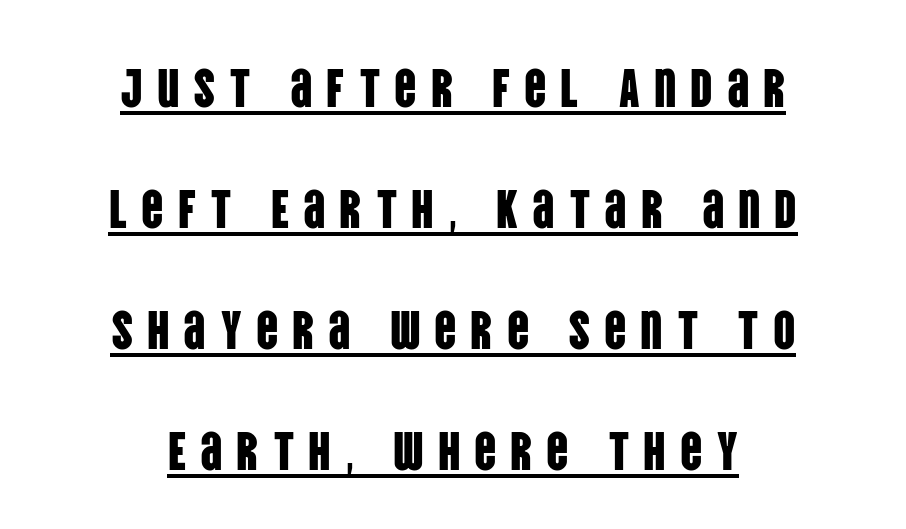
{"serif": "no", "italic": "no", "width": "condensed", "stroke_contrast": "low", "x_height": "large", "monospaced": "no", "underline": "yes", "align": "center", "line_spacing": "loose", "line_spacing_ratio": 2.2, "letter_spacing": "wide", "letter_spacing_em": 0.25, "glyph_px": 55}
